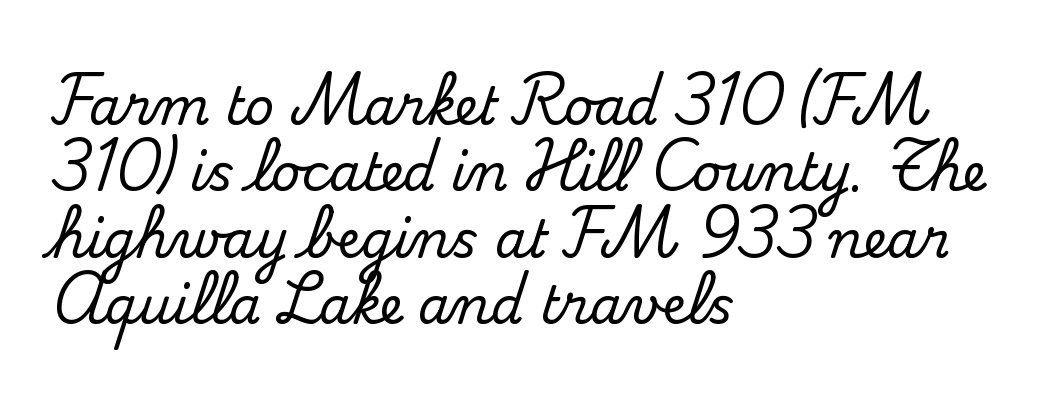
{"width": "normal", "stroke_contrast": "medium", "x_height": "small", "monospaced": "no", "underline": "no", "align": "left", "line_spacing": "normal", "line_spacing_ratio": 1.3, "letter_spacing": "normal", "letter_spacing_em": 0.0, "glyph_px": 51}
